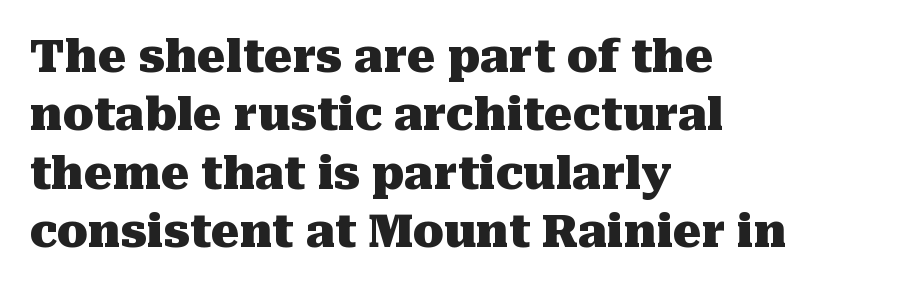
In terms of letterspacing, this is plain default setting. A typesetter would call this proportional, since set widths differ per character. This sample uses a serif face. All the whitespace from short lines collects on the right. The sample has been set heavy, in full bold.
